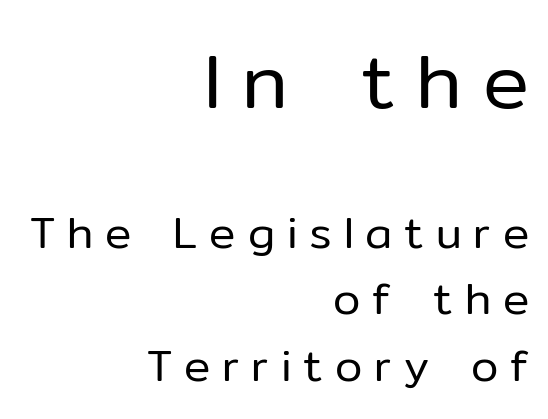
Q: Is the text bold? A: No.
Q: Is the text italic (slanted)? A: No, it is upright.
Q: Is the typeface a serif or a sans-serif typeface? A: Sans-serif.
Q: Is the text underlined? A: No.
Q: How is the paragraph aligned? A: Right-aligned.
Q: Is the spacing between letters normal or unusually wide? A: Unusually wide.
Q: Is the spacing between lines tight, normal or loose? A: Normal.
Q: Which block of text is set in a larger size, the first (top) or the second (bottom)? A: The first (top) one.
Q: Width (condensed, normal, or wide)? A: Normal.
Q: Stroke contrast? A: Low.
Q: x-height? A: Medium.
Q: Monospaced? A: No.
